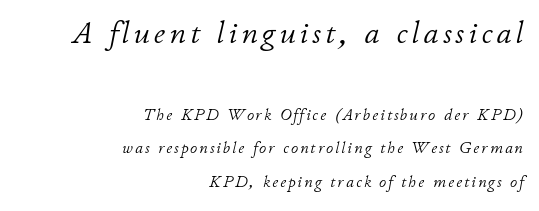
Q: Is the text bold? A: No.
Q: Is the text italic (slanted)? A: Yes, it leans right by about 11 degrees.
Q: Is the text underlined? A: No.
Q: How is the paragraph aligned? A: Right-aligned.
Q: Is the spacing between lines tight, normal or loose? A: Loose.
Q: Which block of text is set in a larger size, the first (top) or the second (bottom)? A: The first (top) one.
Q: Width (condensed, normal, or wide)? A: Normal.
Q: Stroke contrast? A: Low.
Q: x-height? A: Small.
Q: Monospaced? A: No.
